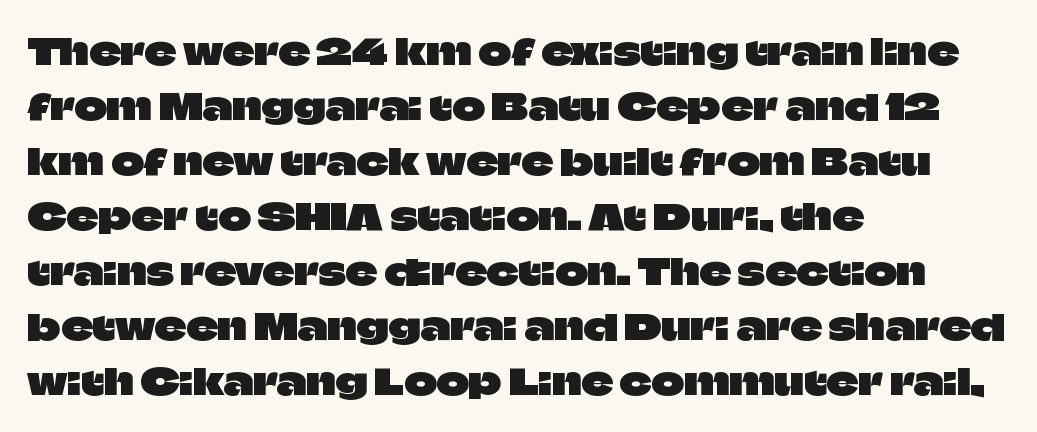
{"serif": "no", "italic": "no", "width": "normal", "stroke_contrast": "low", "x_height": "large", "monospaced": "no", "underline": "no", "align": "left", "line_spacing": "normal", "line_spacing_ratio": 1.57, "letter_spacing": "normal", "letter_spacing_em": 0.0, "glyph_px": 35}
